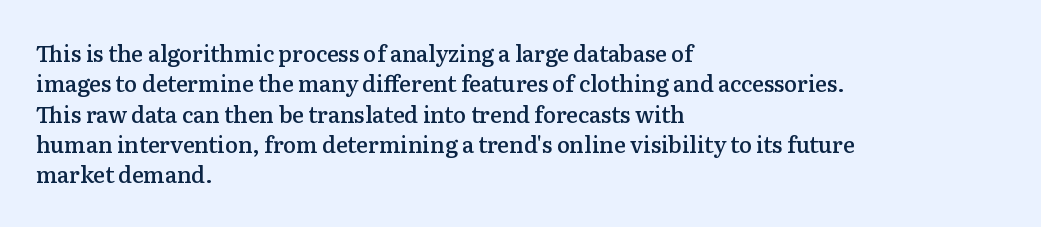
Q: Is the text bold? A: Semi-bold.
Q: Is the text italic (slanted)? A: No, it is upright.
Q: Is the text underlined? A: No.
Q: How is the paragraph aligned? A: Left-aligned.
Q: Is the spacing between letters normal or unusually wide? A: Normal.
Q: Is the spacing between lines tight, normal or loose? A: Normal.
